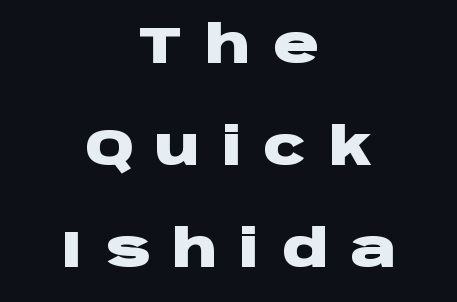
{"serif": "no", "italic": "no", "bold": "yes", "weight": "heavy", "width": "wide", "stroke_contrast": "low", "x_height": "large", "monospaced": "no", "underline": "no", "align": "center", "line_spacing": "loose", "line_spacing_ratio": 2.0, "letter_spacing": "wide", "letter_spacing_em": 0.43, "glyph_px": 51}
